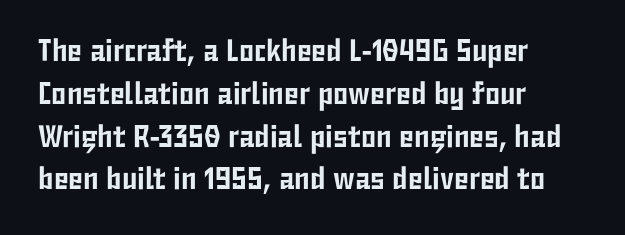
Q: Is the text italic (slanted)? A: No, it is upright.
Q: Is the typeface a serif or a sans-serif typeface? A: Sans-serif.
Q: Is the text underlined? A: No.
Q: How is the paragraph aligned? A: Left-aligned.
Q: Is the spacing between letters normal or unusually wide? A: Normal.
Q: Is the spacing between lines tight, normal or loose? A: Normal.
Q: Width (condensed, normal, or wide)? A: Condensed.
Q: Stroke contrast? A: Low.
Q: x-height? A: Medium.
Q: Monospaced? A: No.
